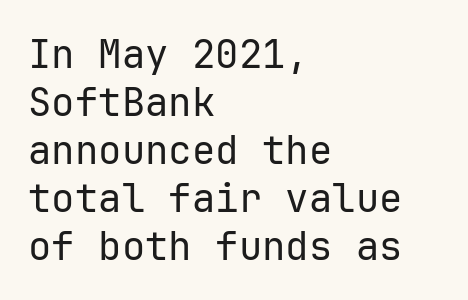
Q: Is the text bold? A: No.
Q: Is the text italic (slanted)? A: No, it is upright.
Q: Is the typeface a serif or a sans-serif typeface? A: Sans-serif.
Q: Is the text underlined? A: No.
Q: How is the paragraph aligned? A: Left-aligned.
Q: Is the spacing between letters normal or unusually wide? A: Normal.
Q: Width (condensed, normal, or wide)? A: Normal.
Q: Stroke contrast? A: Low.
Q: x-height? A: Medium.
Q: Monospaced? A: Yes.
